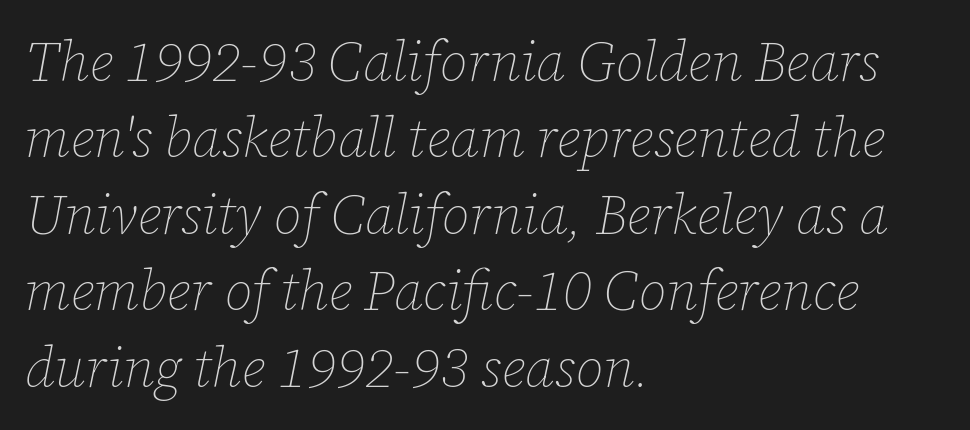
There is no visible air inserted between adjacent glyphs. Beneath every word, the page is bare. Proportional: the letters do not fall into vertical columns. If you drew a ruler down the left edge, every line would touch it. Honestly, the row spacing looks completely unremarkable. The passage shown is not bold in any degree.
